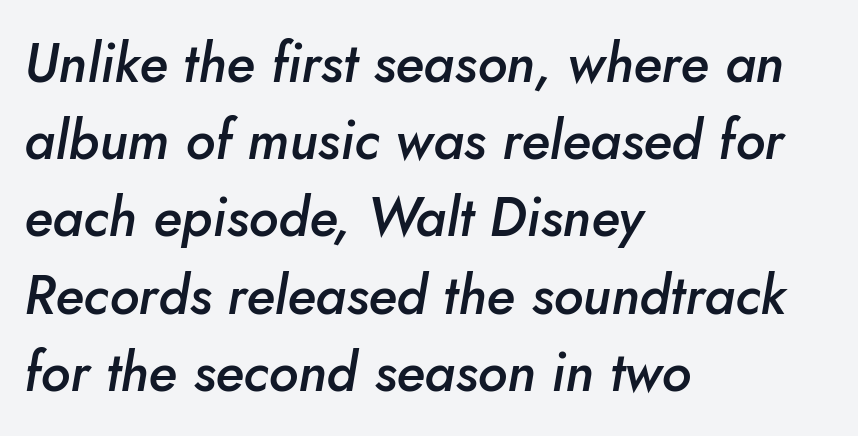
{"italic": "yes", "lean": "right", "slant_degrees": 5, "bold": "semi", "weight": "semibold", "width": "normal", "stroke_contrast": "low", "x_height": "small", "monospaced": "no", "underline": "no", "align": "left", "line_spacing": "normal", "line_spacing_ratio": 1.43, "letter_spacing": "normal", "letter_spacing_em": 0.0, "glyph_px": 54}
